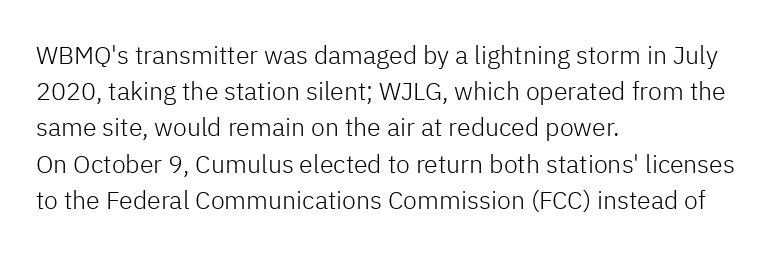
{"italic": "no", "bold": "no", "underline": "no", "align": "left", "line_spacing": "normal", "line_spacing_ratio": 1.45, "letter_spacing": "normal", "letter_spacing_em": 0.0, "glyph_px": 25}
